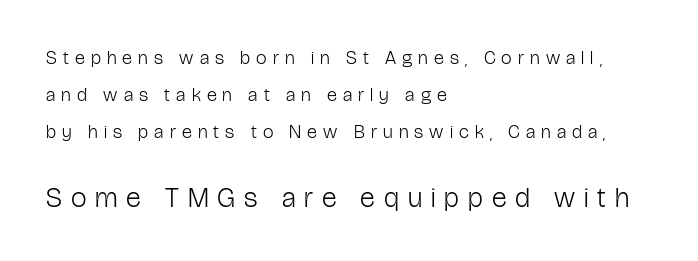
Letters rest on an invisible, unmarked baseline. The text block is weighted toward the left margin, trailing off unevenly rightward. When letters stand straight like this, we call the style roman or upright. Nope, no serifs anywhere on these letters. Note: smaller setting up top, larger setting below. Think standard paragraph weight, or any step lighter than that.
